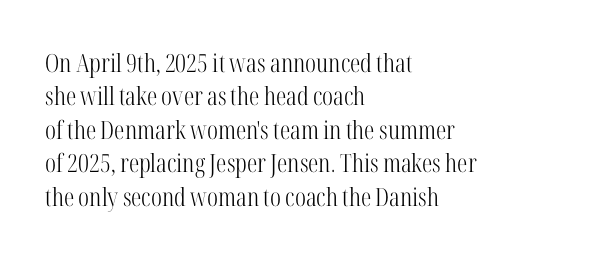
Notice how the stems are strictly vertical — no italics here. Clear beneath every line of the passage. Compared with typical paragraphs, the rows here are spaced about the same. The letters look calm and open, with moderate or lighter stems. Spacing between characters is what you'd get straight out of the box.
